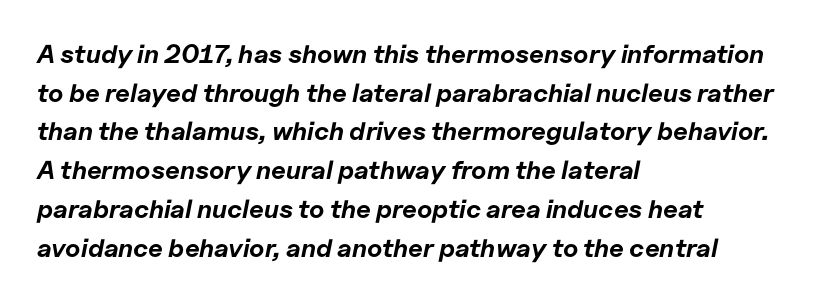
The image shows 26 px bold type, italic (leaning right); set left-aligned, normal line spacing (1.49x), normal letter spacing, not underlined.
